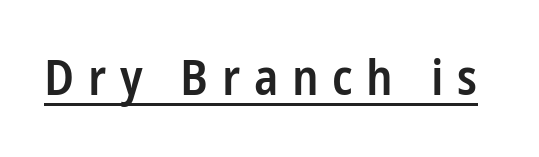
Do the characters align in a grid? No, the font is proportional. Each letter's strokes conclude bluntly, with no projecting serifs. The type is letterspaced generously, with wide tracking. This is roman type, the default non-slanted kind. This is the in-between weight designers call semibold or demi. Looks like someone drew a line under every word here.
